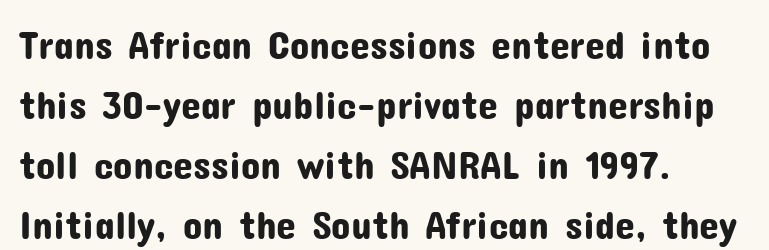
Q: Is the text italic (slanted)? A: No, it is upright.
Q: Is the typeface a serif or a sans-serif typeface? A: Sans-serif.
Q: Is the text underlined? A: No.
Q: How is the paragraph aligned? A: Left-aligned.
Q: Is the spacing between letters normal or unusually wide? A: Normal.
Q: Is the spacing between lines tight, normal or loose? A: Normal.
Q: Width (condensed, normal, or wide)? A: Normal.
Q: Stroke contrast? A: Low.
Q: x-height? A: Medium.
Q: Monospaced? A: No.
